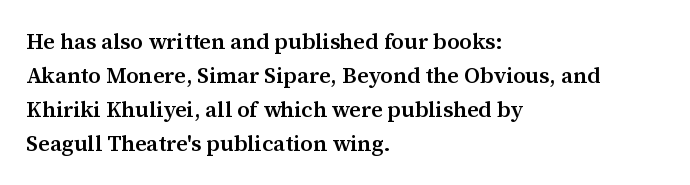
The image shows 22 px text type, upright; set left-aligned, normal line spacing (1.54x), normal letter spacing, not underlined.
